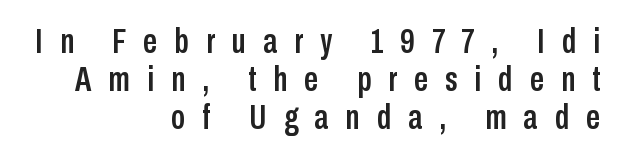
Q: Is the text italic (slanted)? A: No, it is upright.
Q: Is the typeface a serif or a sans-serif typeface? A: Sans-serif.
Q: Is the text underlined? A: No.
Q: How is the paragraph aligned? A: Right-aligned.
Q: Is the spacing between letters normal or unusually wide? A: Unusually wide.
Q: Is the spacing between lines tight, normal or loose? A: Tight.
Q: Width (condensed, normal, or wide)? A: Condensed.
Q: Stroke contrast? A: Low.
Q: x-height? A: Medium.
Q: Monospaced? A: No.
